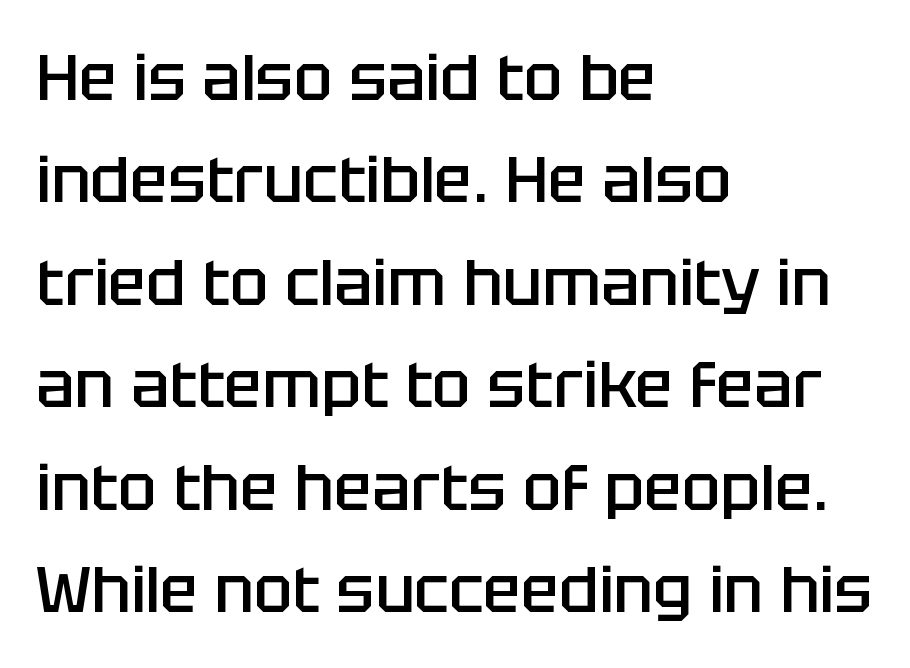
Q: Is the text bold? A: Semi-bold.
Q: Is the text italic (slanted)? A: No, it is upright.
Q: Is the typeface a serif or a sans-serif typeface? A: Sans-serif.
Q: Is the text underlined? A: No.
Q: How is the paragraph aligned? A: Left-aligned.
Q: Is the spacing between letters normal or unusually wide? A: Normal.
Q: Is the spacing between lines tight, normal or loose? A: Normal.
Q: Width (condensed, normal, or wide)? A: Normal.
Q: Stroke contrast? A: Low.
Q: x-height? A: Large.
Q: Monospaced? A: No.
